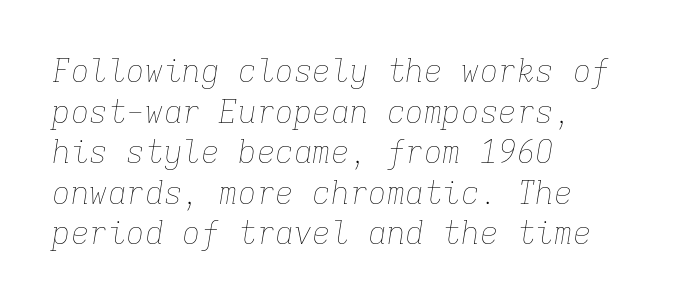
{"italic": "yes", "lean": "right", "slant_degrees": 9, "bold": "no", "weight": "thin", "width": "normal", "stroke_contrast": "low", "x_height": "medium", "monospaced": "yes", "underline": "no", "align": "left", "line_spacing": "normal", "line_spacing_ratio": 1.31, "letter_spacing": "normal", "letter_spacing_em": 0.0, "glyph_px": 31}
